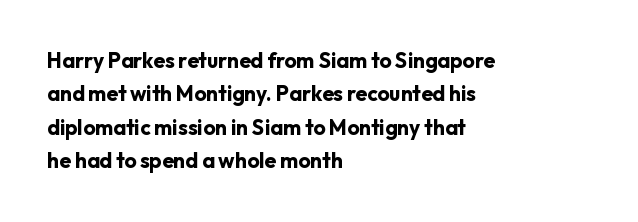
The lines sit at an ordinary, default distance from one another. Bare-footed words on every line. The rendering uses a bold face; every stroke is thick and dark. Posture: upright roman.
